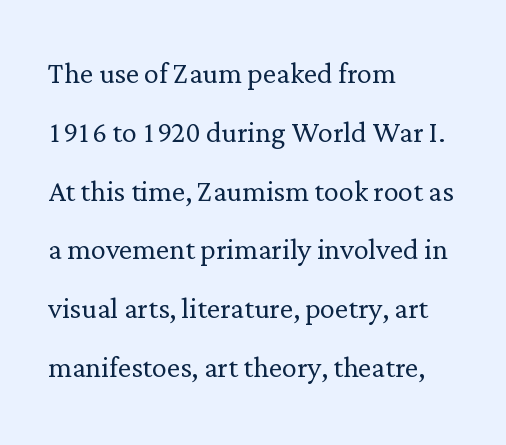
To sum up the face: it has serifs. Unlike italic type, these characters show no tilt at all. The characters are drawn with everyday or finer stroke widths. A typesetter would call this proportional, since set widths differ per character. This sample keeps an unexceptional amount of space between lines. This rendering uses left alignment, leaving the right contour irregular.
